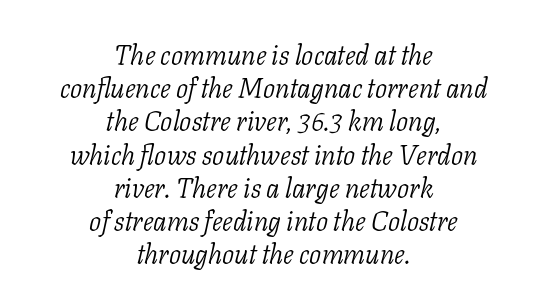
Posture: slanted. Lines of text with bare space underneath. This rendering uses center alignment, leaving both contours irregular but symmetric. The type is set solid horizontally, with unmodified tracking. Stroke thickness stays within the range of a standard reading face or lighter.
